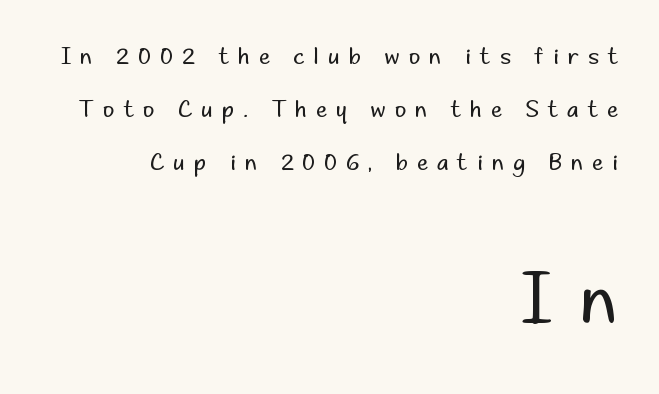
The image shows 67 px regular-weight sans-serif type, upright; set right-aligned, loose line spacing (2.4x), unusually wide letter spacing (+0.42 em), not underlined; the second (bottom) block is 3.05x larger; low stroke contrast and a small x-height.
